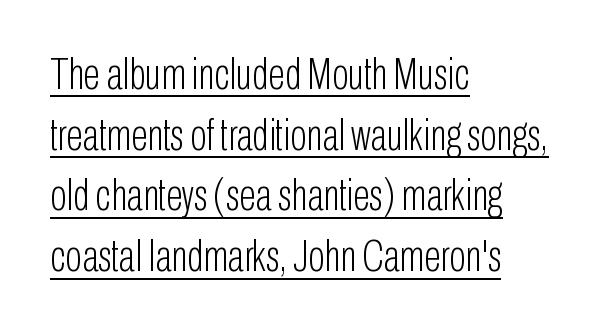
{"serif": "no", "italic": "no", "bold": "no", "weight": "light", "width": "condensed", "stroke_contrast": "low", "x_height": "medium", "monospaced": "no", "underline": "yes", "align": "left", "line_spacing": "normal", "line_spacing_ratio": 1.38, "letter_spacing": "normal", "letter_spacing_em": 0.0, "glyph_px": 44}
